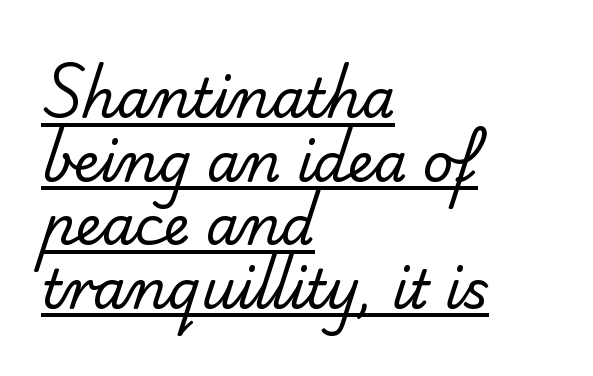
Type style note: lacks serifs. You can see a thin bar hugging the bottom of the glyphs. Is the block centered? No — it sits flush against the left margin. Spacing verdict: proportional, widths tailored to each character. Summary of weight: not heavy and not bold.
